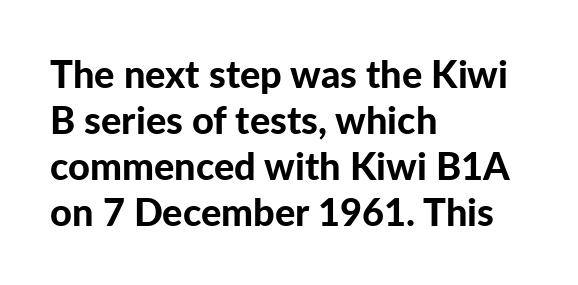
The image shows 38 px bold sans-serif type, upright; set left-aligned, line spacing 1.21x, normal letter spacing, not underlined; low stroke contrast and a medium x-height.
